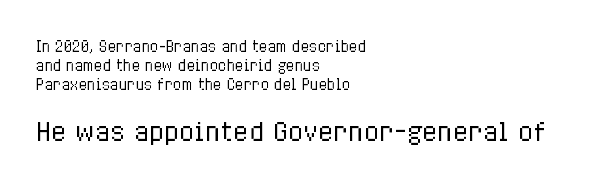
Q: Is the text bold? A: No.
Q: Is the text italic (slanted)? A: No, it is upright.
Q: Is the text underlined? A: No.
Q: How is the paragraph aligned? A: Left-aligned.
Q: Is the spacing between letters normal or unusually wide? A: Normal.
Q: Is the spacing between lines tight, normal or loose? A: Normal.
Q: Which block of text is set in a larger size, the first (top) or the second (bottom)? A: The second (bottom) one.
